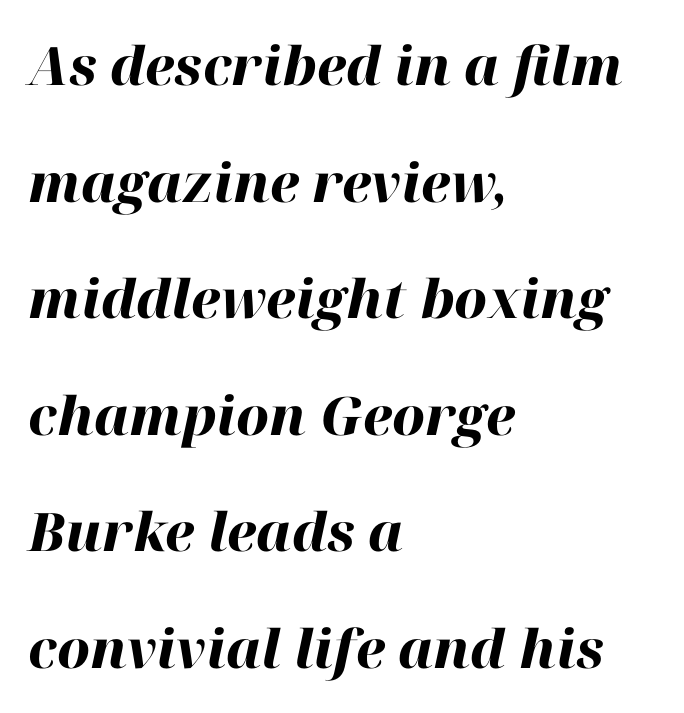
Q: Is the text bold? A: Yes.
Q: Is the text italic (slanted)? A: Yes, it leans right by about 12 degrees.
Q: Is the text underlined? A: No.
Q: How is the paragraph aligned? A: Left-aligned.
Q: Is the spacing between letters normal or unusually wide? A: Normal.
Q: Is the spacing between lines tight, normal or loose? A: Loose.
Q: Width (condensed, normal, or wide)? A: Normal.
Q: Stroke contrast? A: High.
Q: x-height? A: Medium.
Q: Monospaced? A: No.
